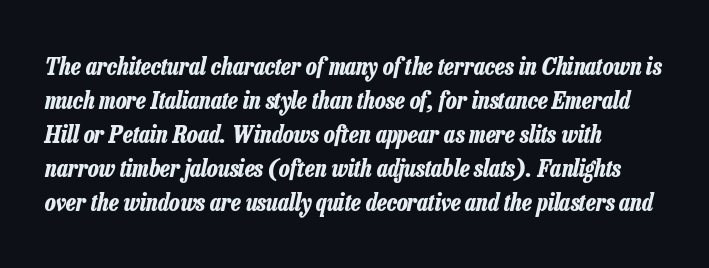
The image shows 24 px bold type, italic (leaning right); set left-aligned, normal line spacing (1.42x), normal letter spacing, not underlined.
